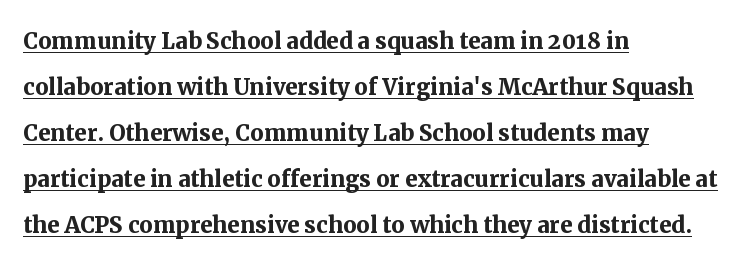
Q: Is the text bold? A: Yes.
Q: Is the text italic (slanted)? A: No, it is upright.
Q: Is the typeface a serif or a sans-serif typeface? A: Serif.
Q: Is the text underlined? A: Yes.
Q: How is the paragraph aligned? A: Left-aligned.
Q: Is the spacing between letters normal or unusually wide? A: Normal.
Q: Is the spacing between lines tight, normal or loose? A: Normal.
Q: Width (condensed, normal, or wide)? A: Normal.
Q: Stroke contrast? A: Medium.
Q: x-height? A: Medium.
Q: Monospaced? A: No.
